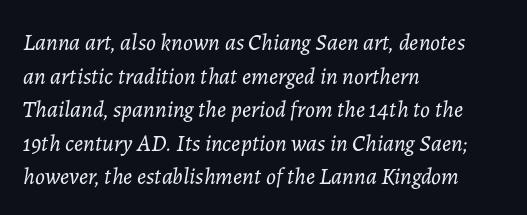
{"italic": "yes", "lean": "right", "slant_degrees": 7, "bold": "no", "underline": "no", "align": "left", "line_spacing": "normal", "line_spacing_ratio": 1.46, "letter_spacing": "normal", "letter_spacing_em": 0.0, "glyph_px": 23}
